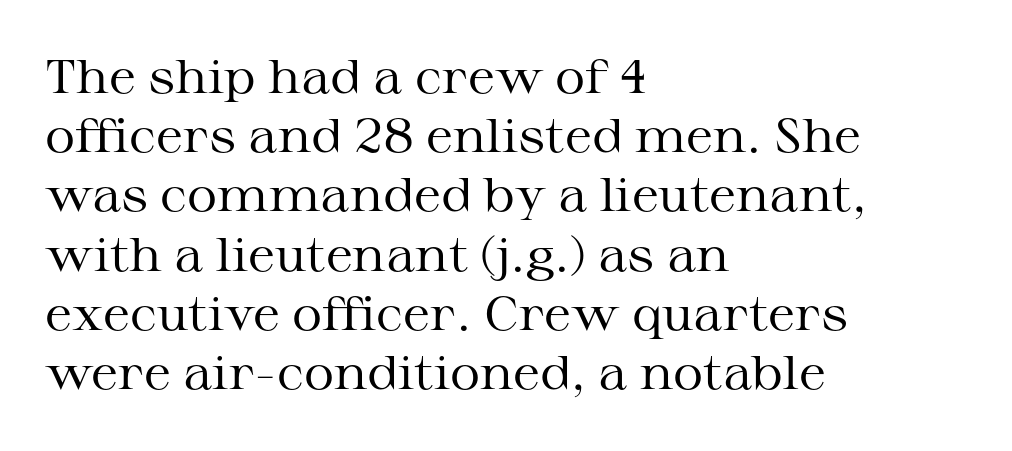
{"serif": "yes", "italic": "no", "bold": "no", "weight": "regular", "width": "wide", "stroke_contrast": "medium", "x_height": "medium", "monospaced": "no", "underline": "no", "align": "left", "line_spacing": "normal", "line_spacing_ratio": 1.26, "letter_spacing": "normal", "letter_spacing_em": 0.0, "glyph_px": 47}
